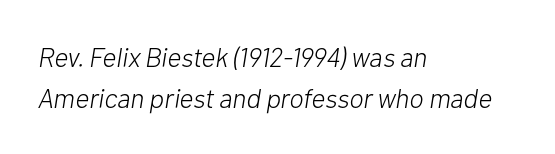
Q: Is the text bold? A: No.
Q: Is the text italic (slanted)? A: Yes, it leans right by about 10 degrees.
Q: Is the text underlined? A: No.
Q: How is the paragraph aligned? A: Left-aligned.
Q: Is the spacing between letters normal or unusually wide? A: Normal.
Q: Is the spacing between lines tight, normal or loose? A: Normal.
